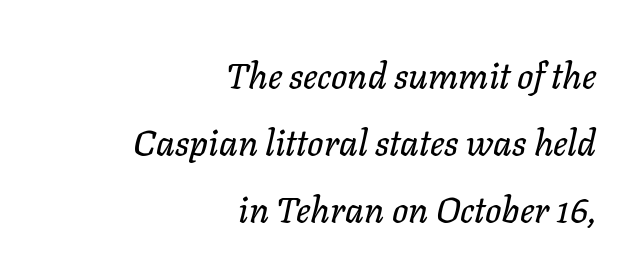
Has an underline been added? It has not. This sample has the flowing, uneven cadence of proportional lettering. The text block is weighted toward the right margin, trailing off unevenly leftward. These lines were composed using italics.
